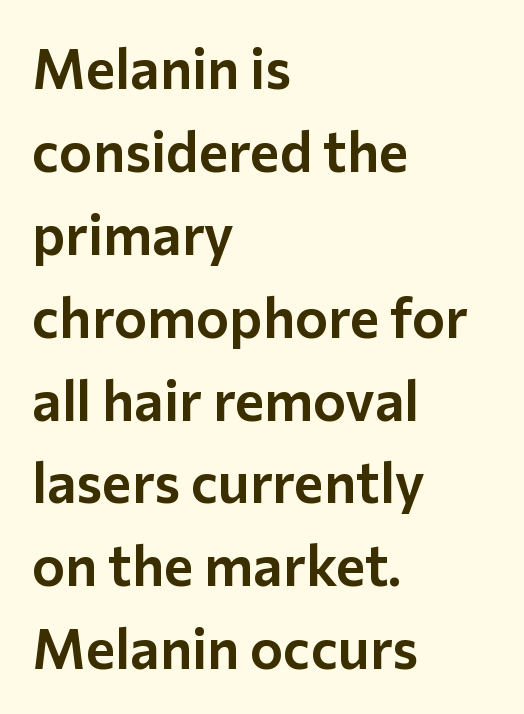
Q: Is the text italic (slanted)? A: No, it is upright.
Q: Is the typeface a serif or a sans-serif typeface? A: Sans-serif.
Q: Is the text underlined? A: No.
Q: How is the paragraph aligned? A: Left-aligned.
Q: Is the spacing between letters normal or unusually wide? A: Normal.
Q: Is the spacing between lines tight, normal or loose? A: Normal.
Q: Width (condensed, normal, or wide)? A: Normal.
Q: Stroke contrast? A: Low.
Q: x-height? A: Medium.
Q: Monospaced? A: No.
